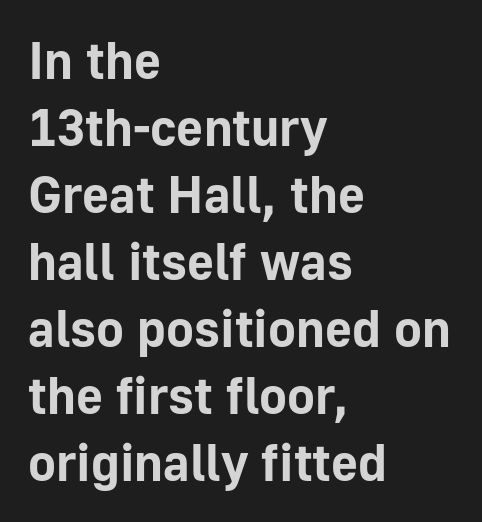
{"serif": "no", "italic": "no", "bold": "yes", "weight": "bold", "width": "normal", "stroke_contrast": "low", "x_height": "medium", "monospaced": "no", "underline": "no", "align": "left", "line_spacing": "normal", "line_spacing_ratio": 1.29, "letter_spacing": "normal", "letter_spacing_em": 0.0, "glyph_px": 52}
